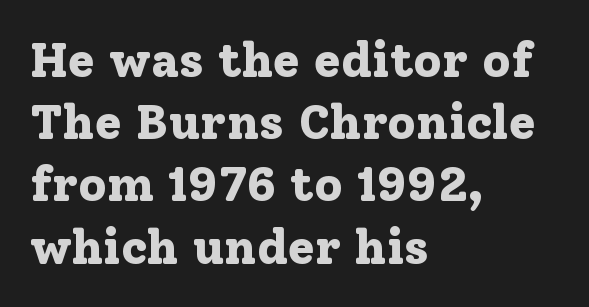
Q: Is the text bold? A: Yes.
Q: Is the text italic (slanted)? A: No, it is upright.
Q: Is the typeface a serif or a sans-serif typeface? A: Serif.
Q: Is the text underlined? A: No.
Q: How is the paragraph aligned? A: Left-aligned.
Q: Is the spacing between letters normal or unusually wide? A: Normal.
Q: Is the spacing between lines tight, normal or loose? A: Normal.
Q: Width (condensed, normal, or wide)? A: Normal.
Q: Stroke contrast? A: Low.
Q: x-height? A: Medium.
Q: Monospaced? A: No.
